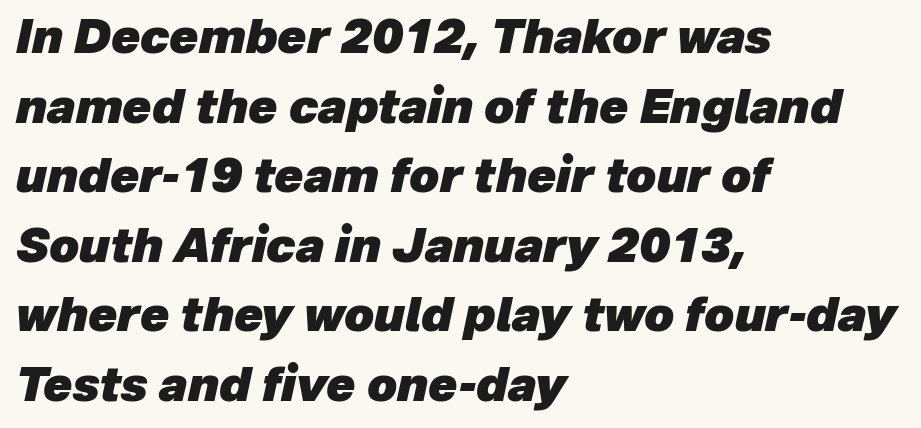
Q: Is the text bold? A: Yes.
Q: Is the text italic (slanted)? A: Yes, it leans right by about 12 degrees.
Q: Is the text underlined? A: No.
Q: How is the paragraph aligned? A: Left-aligned.
Q: Is the spacing between letters normal or unusually wide? A: Normal.
Q: Is the spacing between lines tight, normal or loose? A: Normal.
Q: Width (condensed, normal, or wide)? A: Normal.
Q: Stroke contrast? A: Low.
Q: x-height? A: Medium.
Q: Monospaced? A: No.
